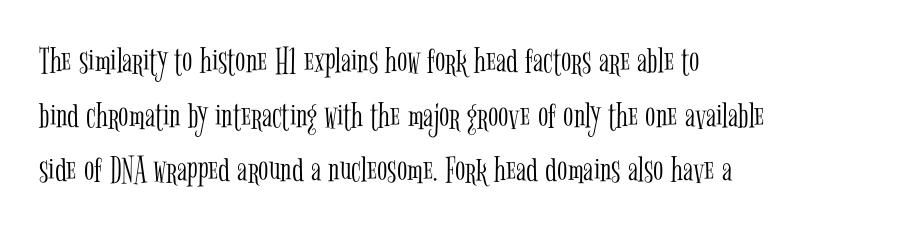
{"serif": "yes", "italic": "no", "bold": "no", "weight": "light", "width": "condensed", "stroke_contrast": "low", "x_height": "medium", "monospaced": "no", "underline": "no", "align": "left", "line_spacing": "normal", "line_spacing_ratio": 1.44, "letter_spacing": "normal", "letter_spacing_em": 0.0, "glyph_px": 38}
